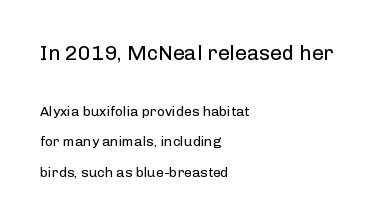
{"italic": "no", "bold": "no", "underline": "no", "align": "left", "line_spacing": "loose", "line_spacing_ratio": 2.16, "letter_spacing": "normal", "letter_spacing_em": 0.0, "larger_block": "first", "size_ratio": 1.5, "glyph_px": 21}
